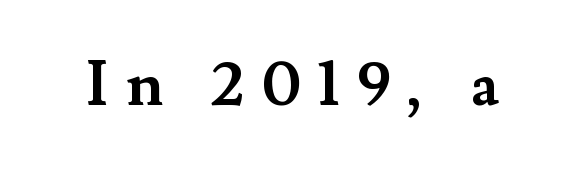
Q: Is the text bold? A: Yes.
Q: Is the text italic (slanted)? A: No, it is upright.
Q: Is the typeface a serif or a sans-serif typeface? A: Serif.
Q: Is the text underlined? A: No.
Q: Is the spacing between letters normal or unusually wide? A: Unusually wide.
Q: Width (condensed, normal, or wide)? A: Normal.
Q: Stroke contrast? A: Medium.
Q: x-height? A: Small.
Q: Monospaced? A: No.
